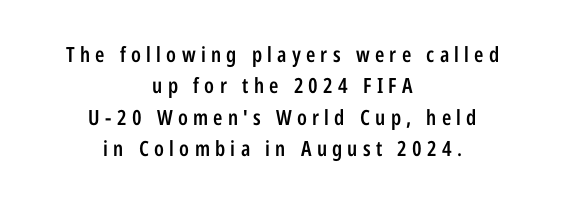
Q: Is the text bold? A: Semi-bold.
Q: Is the text italic (slanted)? A: No, it is upright.
Q: Is the text underlined? A: No.
Q: How is the paragraph aligned? A: Centered.
Q: Is the spacing between letters normal or unusually wide? A: Unusually wide.
Q: Is the spacing between lines tight, normal or loose? A: Normal.
